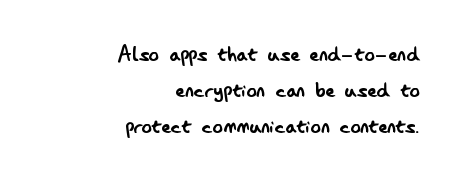
The image shows 26 px text type, upright; set right-aligned, normal line spacing (1.39x), normal letter spacing, not underlined.
